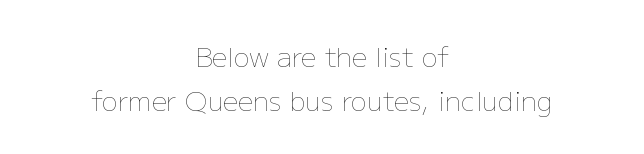
{"italic": "no", "bold": "no", "underline": "no", "align": "center", "line_spacing": "normal", "line_spacing_ratio": 1.62, "letter_spacing": "normal", "letter_spacing_em": 0.0, "glyph_px": 27}
